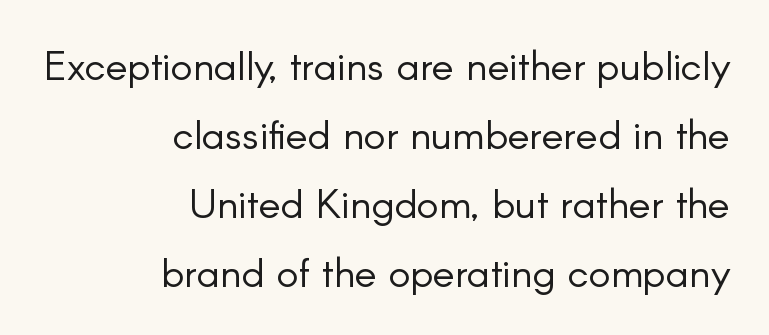
The image shows 41 px light sans-serif type, upright; set right-aligned, normal line spacing (1.68x), normal letter spacing, not underlined; low stroke contrast and a small x-height.
